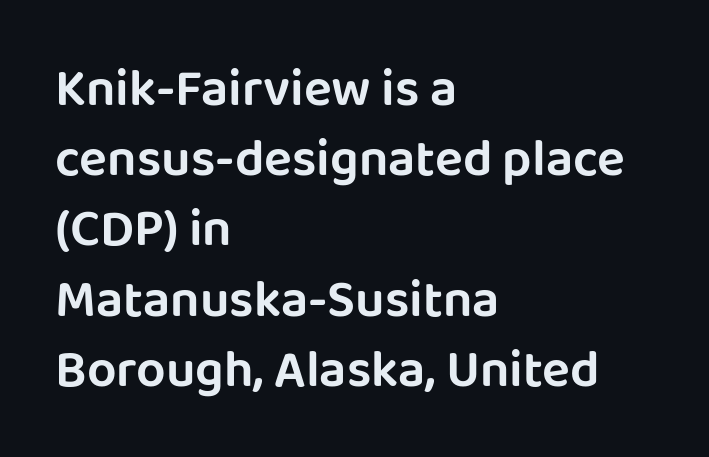
The image shows 52 px sans-serif type, upright; set left-aligned, normal line spacing (1.35x), normal letter spacing, not underlined; low stroke contrast and a large x-height.
